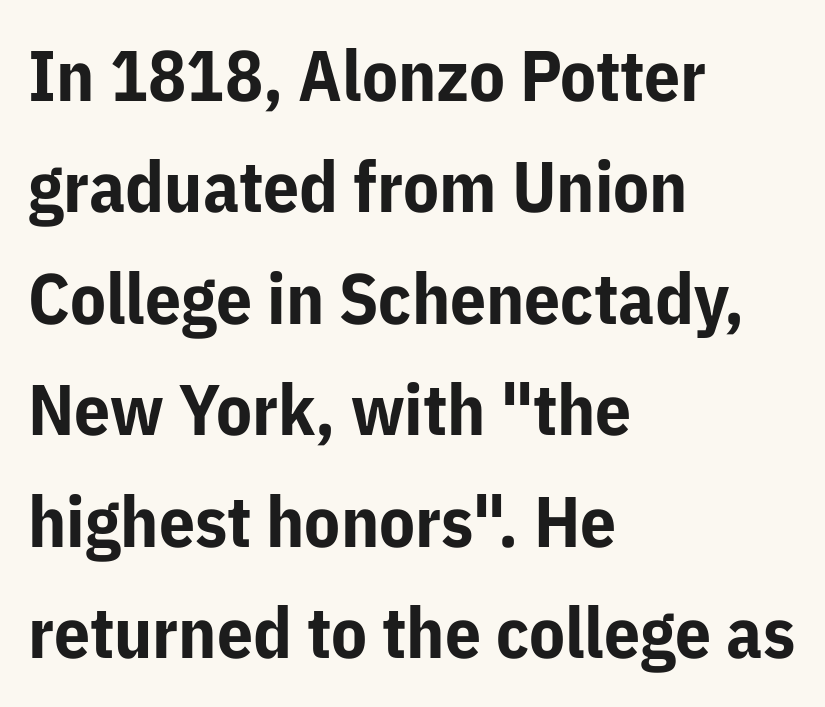
The image shows 71 px bold sans-serif type, upright; set left-aligned, normal line spacing (1.57x), normal letter spacing, not underlined; low stroke contrast and a medium x-height.
